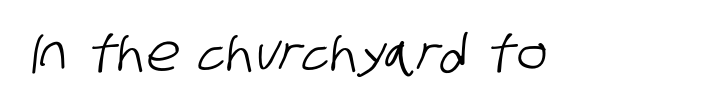
Q: Is the typeface a serif or a sans-serif typeface? A: Sans-serif.
Q: Is the text underlined? A: No.
Q: Is the spacing between letters normal or unusually wide? A: Normal.
Q: Width (condensed, normal, or wide)? A: Condensed.
Q: Stroke contrast? A: Low.
Q: x-height? A: Large.
Q: Monospaced? A: No.
